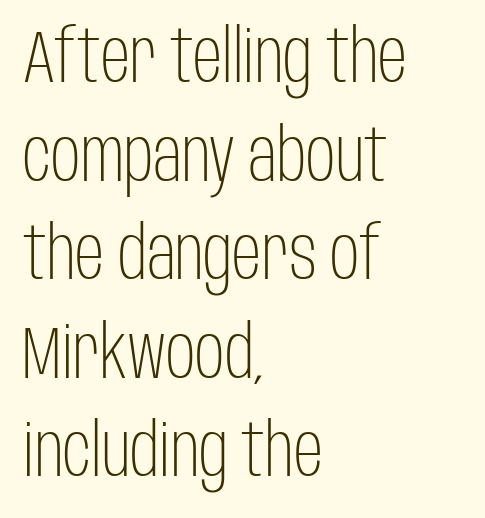
Compared with typical body copy, the letter spacing here is the same. Heaviness? Minimal to ordinary, like unemphasized prose. These lines are rendered in a variable-pitch font. Horizontal bands of white between lines are of average thickness. Quick note: not italic, upright. Typographically, this falls in the sans-serif category.
